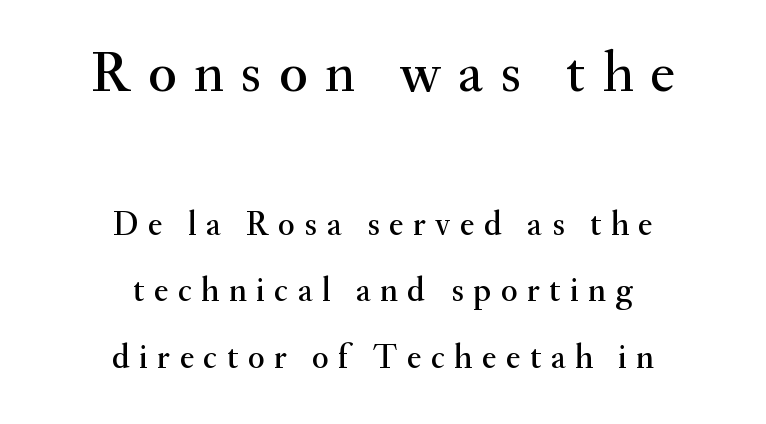
The image shows 59 px serif type, upright; set centered, loose line spacing (1.96x), unusually wide letter spacing (+0.28 em), not underlined; the first (top) block is 1.74x larger; medium stroke contrast and a small x-height.
